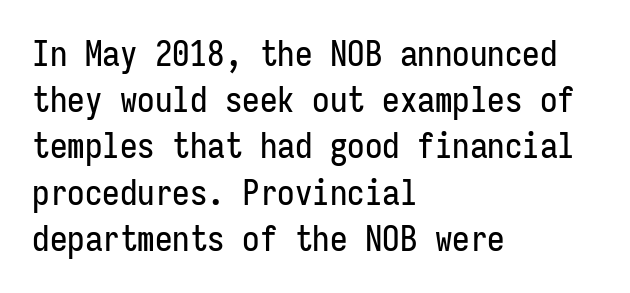
{"serif": "no", "italic": "no", "width": "condensed", "stroke_contrast": "low", "x_height": "medium", "monospaced": "yes", "underline": "no", "align": "left", "line_spacing": "normal", "line_spacing_ratio": 1.32, "letter_spacing": "normal", "letter_spacing_em": 0.0, "glyph_px": 35}
